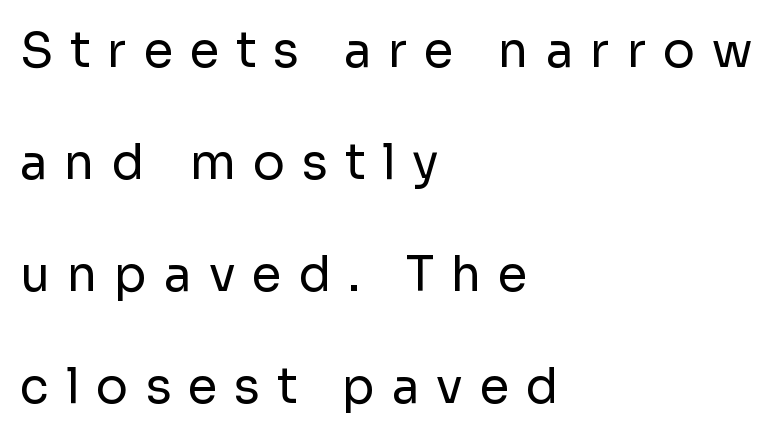
Quick note: interline space is abundant. The ragged edge is on the right, which tells us the setting is flush left. Posture: vertical. The foot of each line stays bare and open. The line texture is sparse and dotted thanks to wide tracking.
